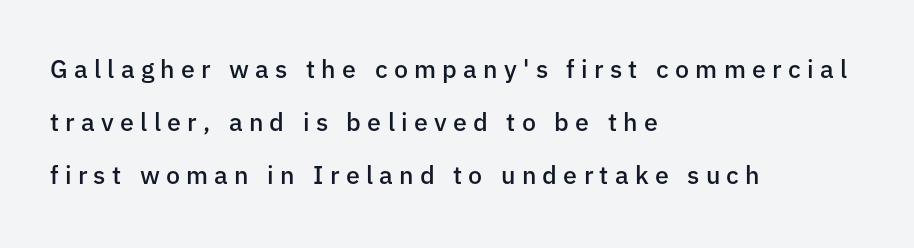
{"italic": "no", "bold": "semi", "underline": "no", "align": "left", "line_spacing": "loose", "line_spacing_ratio": 2.12, "letter_spacing": "wide", "letter_spacing_em": 0.25, "glyph_px": 25}
